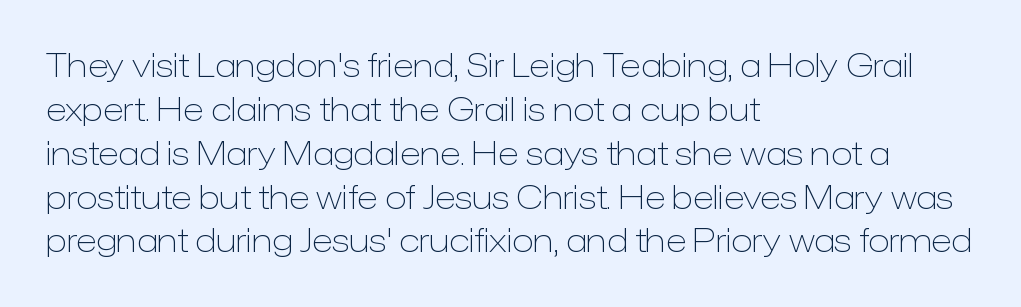
Think of a printed novel: that variable character pitch is what you see here. Characters follow at the spacing the type designer built in. The lettering holds an erect, upright posture throughout. The text was rendered using a sans face with plain stroke endings. The foot of each line stays bare and open. Nothing heavy about these letters — not bold at all.
